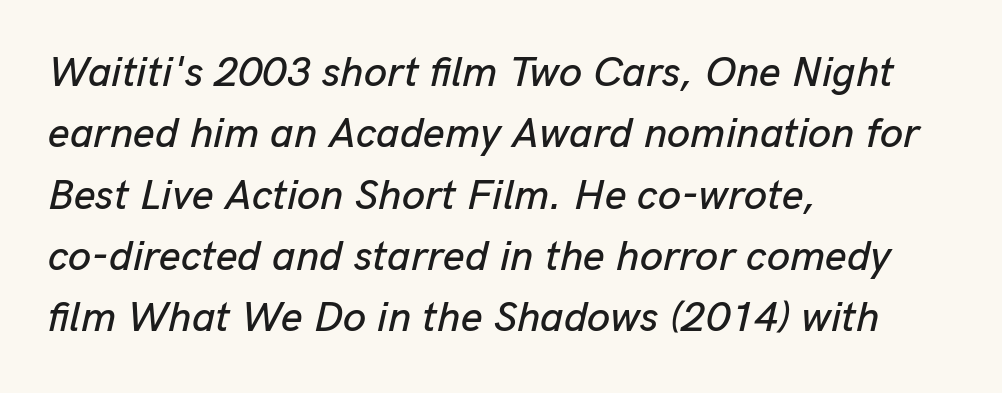
{"italic": "yes", "lean": "right", "slant_degrees": 13, "width": "normal", "stroke_contrast": "low", "x_height": "medium", "monospaced": "no", "underline": "no", "align": "left", "line_spacing": "normal", "line_spacing_ratio": 1.46, "letter_spacing": "normal", "letter_spacing_em": 0.0, "glyph_px": 42}
